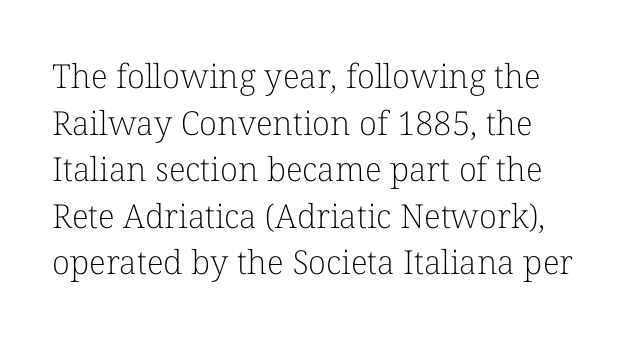
Honestly, there is no underline to notice here at all. What's the leading like? Ordinary, nothing unusual. Italic: no, the glyphs are upright roman. You could not count columns in this text — the font is proportionally spaced. Is the letter spacing exaggerated? No — it looks like the ordinary default.
